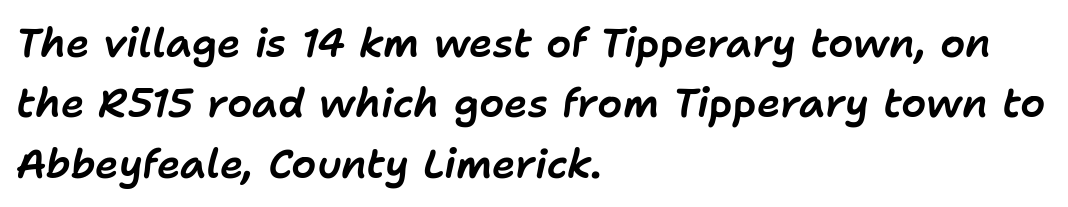
Q: Is the text italic (slanted)? A: Yes, it leans right by about 11 degrees.
Q: Is the text underlined? A: No.
Q: How is the paragraph aligned? A: Left-aligned.
Q: Is the spacing between letters normal or unusually wide? A: Normal.
Q: Is the spacing between lines tight, normal or loose? A: Normal.
Q: Width (condensed, normal, or wide)? A: Normal.
Q: Stroke contrast? A: Low.
Q: x-height? A: Medium.
Q: Monospaced? A: No.
